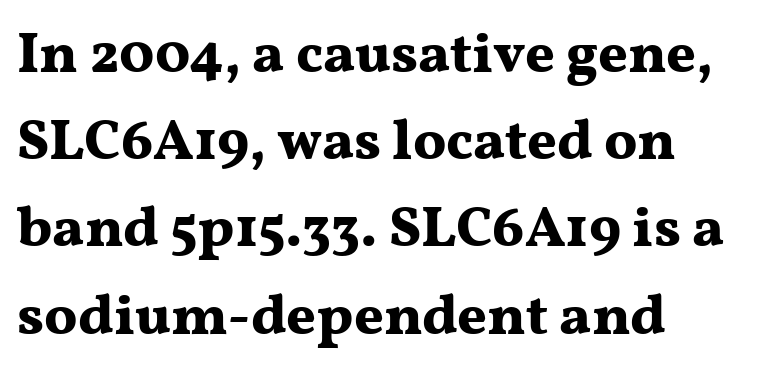
{"serif": "yes", "italic": "no", "bold": "yes", "weight": "bold", "width": "wide", "stroke_contrast": "medium", "x_height": "medium", "monospaced": "no", "underline": "no", "align": "left", "line_spacing": "normal", "line_spacing_ratio": 1.53, "letter_spacing": "normal", "letter_spacing_em": 0.0, "glyph_px": 57}
